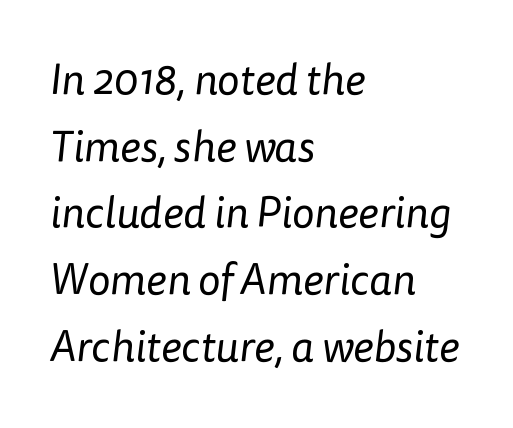
Q: Is the text bold? A: No.
Q: Is the typeface a serif or a sans-serif typeface? A: Sans-serif.
Q: Is the text underlined? A: No.
Q: How is the paragraph aligned? A: Left-aligned.
Q: Is the spacing between letters normal or unusually wide? A: Normal.
Q: Is the spacing between lines tight, normal or loose? A: Normal.
Q: Width (condensed, normal, or wide)? A: Normal.
Q: Stroke contrast? A: Low.
Q: x-height? A: Medium.
Q: Monospaced? A: No.
